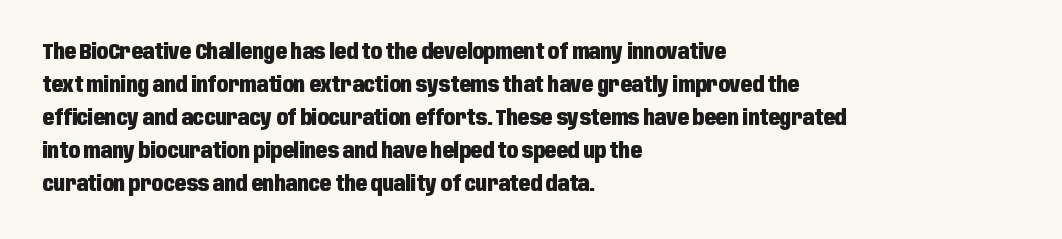
The sample has been set heavy, in full bold. Any mark beneath the type? The region is blank. The ragged edge is on the right, which tells us the setting is flush left. This sample uses plain, unmodified letter spacing. Posture: vertical. Does the leading feel generous? No, just average.
